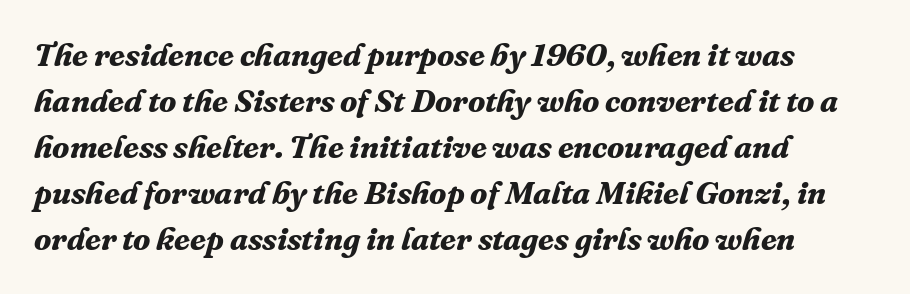
{"serif": "yes", "italic": "yes", "lean": "right", "slant_degrees": 16, "bold": "yes", "weight": "bold", "width": "normal", "stroke_contrast": "medium", "x_height": "medium", "monospaced": "no", "underline": "no", "align": "left", "line_spacing": "normal", "line_spacing_ratio": 1.44, "letter_spacing": "normal", "letter_spacing_em": 0.0, "glyph_px": 32}
